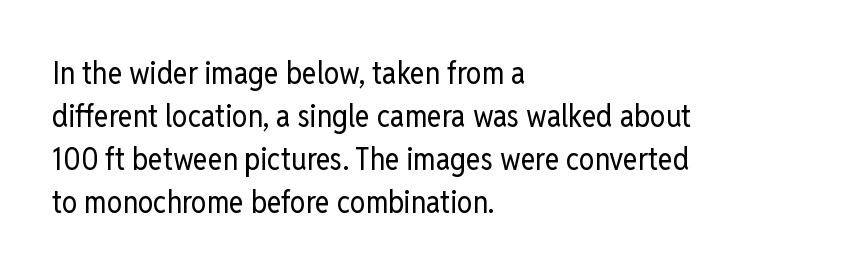
{"serif": "no", "italic": "no", "bold": "no", "weight": "regular", "width": "condensed", "stroke_contrast": "low", "x_height": "medium", "monospaced": "no", "underline": "no", "align": "left", "line_spacing": "normal", "line_spacing_ratio": 1.39, "letter_spacing": "normal", "letter_spacing_em": 0.0, "glyph_px": 31}
